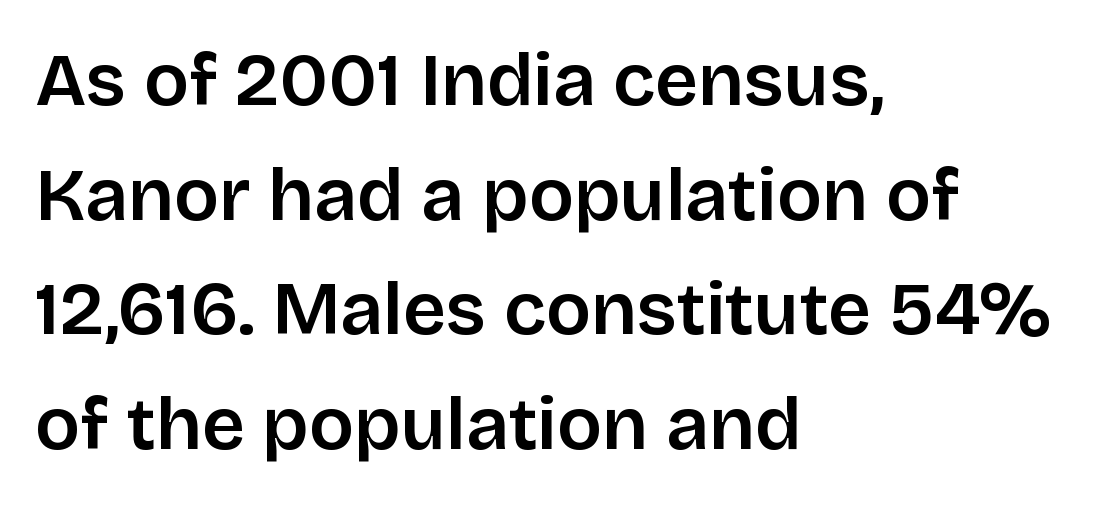
These lines were composed using upright roman letters. The paragraph shown leans on its left margin. The face used here is proportionally spaced, like ordinary book or web type. The words here are not underlined. The rendering uses a moderate line-height, typical for paragraphs. The passage shown is typeset with a sans-serif family.
